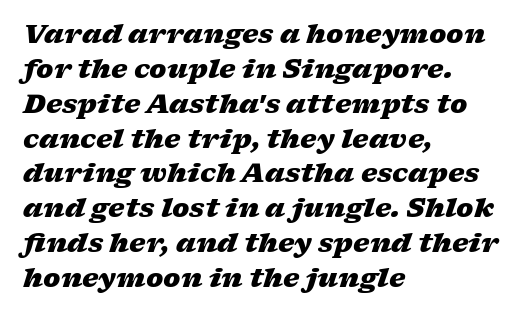
In CSS terms this would be text-align: left. Observe the ordinary spacing: letters are neighbours, not strangers. If you drew a line through each stem, it would be angled. These lines carry a lot of weight — the face is fully bold. The glyphs are unaccompanied by any horizontal stroke below them.
